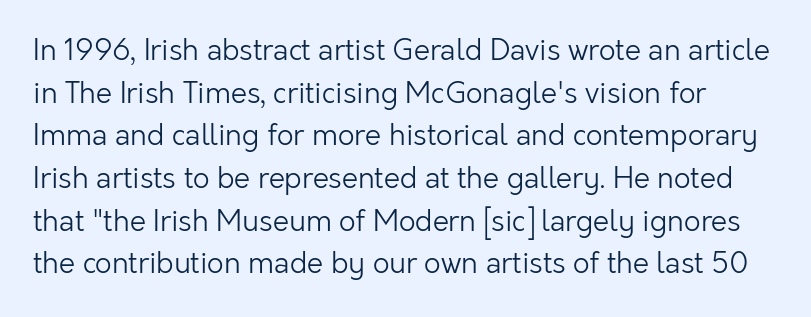
Descenders hang freely into open space. Note: no serifs on the glyphs. Do the characters align in a grid? No, the font is proportional. The passage shown has conventional tracking throughout. The rows are spaced the way most documents space them. This is the regular roman posture of the typeface.
